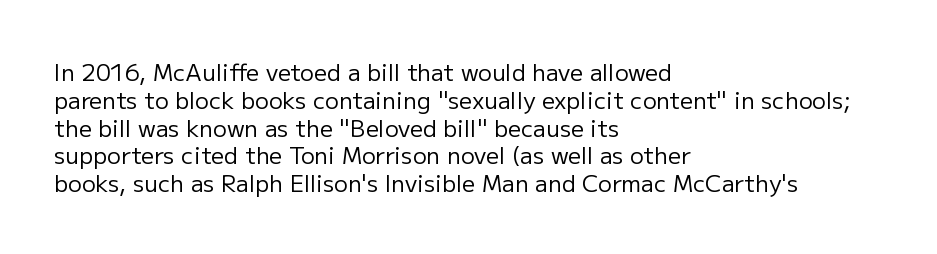
The image shows 23 px text type, upright; set left-aligned, line spacing 1.21x, normal letter spacing, not underlined.
